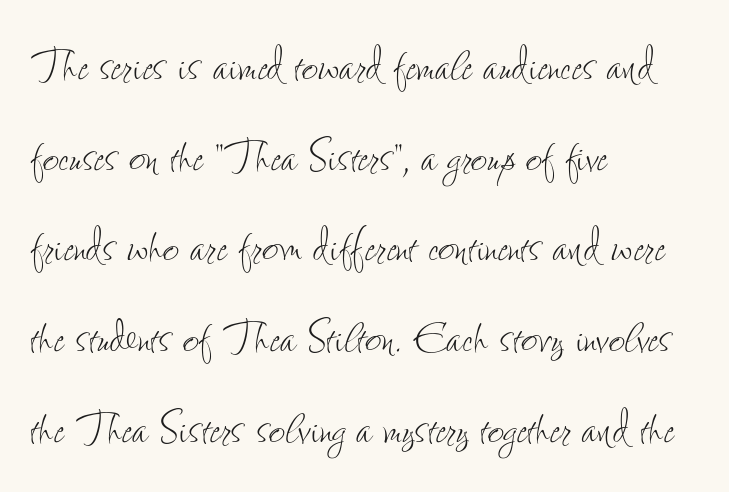
Q: Is the text bold? A: No.
Q: Is the text italic (slanted)? A: Yes.
Q: Is the text underlined? A: No.
Q: How is the paragraph aligned? A: Left-aligned.
Q: Is the spacing between letters normal or unusually wide? A: Normal.
Q: Is the spacing between lines tight, normal or loose? A: Normal.
Q: Width (condensed, normal, or wide)? A: Condensed.
Q: Stroke contrast? A: Low.
Q: x-height? A: Small.
Q: Monospaced? A: No.
